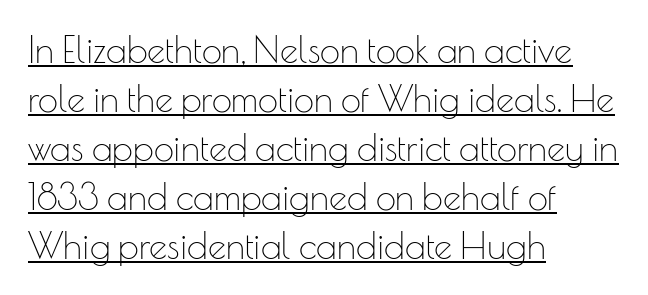
The image shows 36 px thin sans-serif type, upright; set left-aligned, normal line spacing (1.36x), normal letter spacing, underlined; low stroke contrast and a small x-height.
